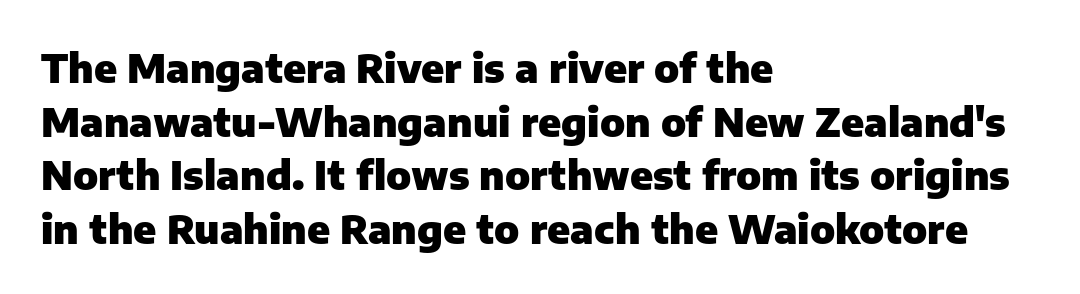
Notice how the stems are strictly vertical — no italics here. Leading matches the norm, producing a regular column. One-word summary of the alignment: left. Nothing unusual about the tracking: characters are spaced as the font intends. Proportional: the letters do not fall into vertical columns.
